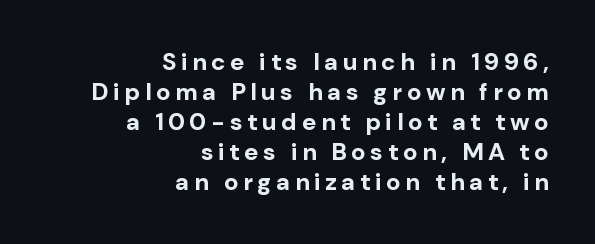
The image shows 24 px bold type, upright; set right-aligned, normal line spacing (1.25x), not underlined.
